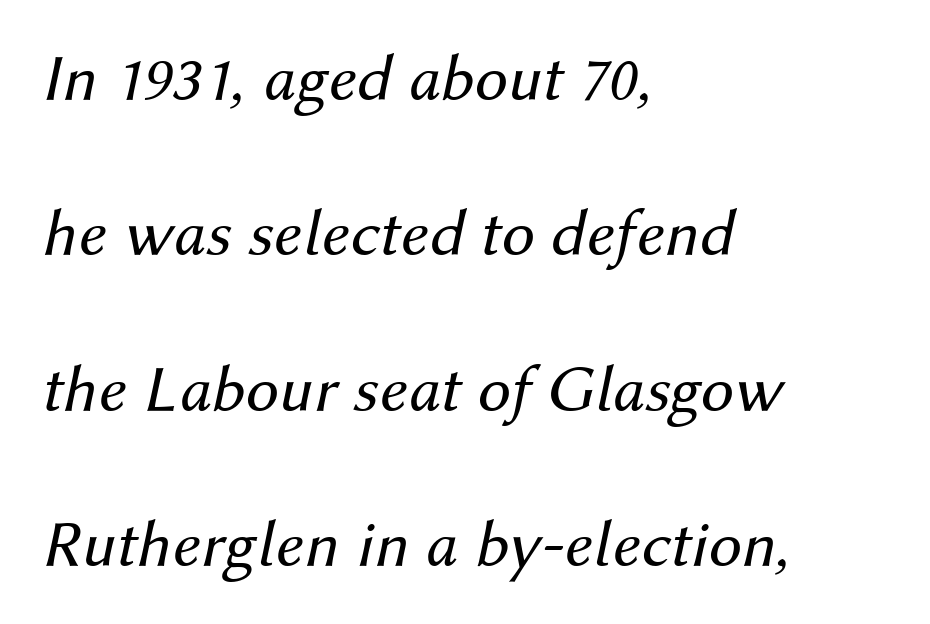
Q: Is the text bold? A: No.
Q: Is the text italic (slanted)? A: Yes, it leans right by about 12 degrees.
Q: Is the text underlined? A: No.
Q: How is the paragraph aligned? A: Left-aligned.
Q: Is the spacing between letters normal or unusually wide? A: Normal.
Q: Is the spacing between lines tight, normal or loose? A: Loose.
Q: Width (condensed, normal, or wide)? A: Normal.
Q: Stroke contrast? A: Medium.
Q: x-height? A: Medium.
Q: Monospaced? A: No.
